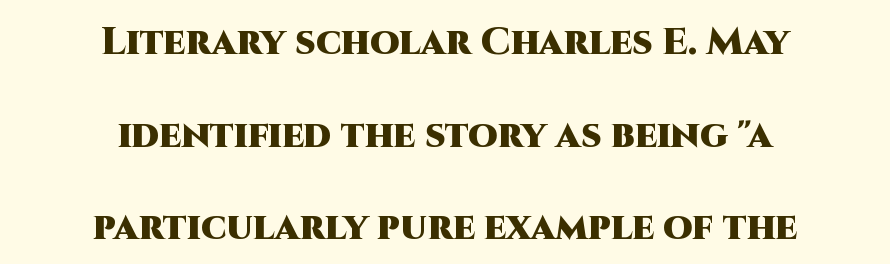
{"serif": "no", "italic": "no", "bold": "yes", "weight": "heavy", "width": "normal", "stroke_contrast": "high", "x_height": "large", "monospaced": "no", "underline": "no", "align": "center", "line_spacing": "loose", "line_spacing_ratio": 2.44, "letter_spacing": "normal", "letter_spacing_em": 0.0, "glyph_px": 38}
